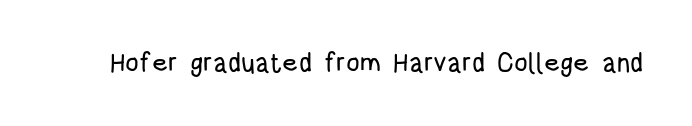
Q: Is the text italic (slanted)? A: No, it is upright.
Q: Is the text underlined? A: No.
Q: Is the spacing between letters normal or unusually wide? A: Normal.
